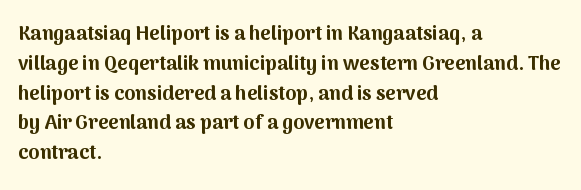
Summary of weight: heavy, a full bold. This sample is left-justified, so line endings fall wherever the words run out. The type sits square on the baseline with zero lean. The lines sit at an ordinary, default distance from one another. A bare baseline throughout the passage. This sample uses plain, unmodified letter spacing.
